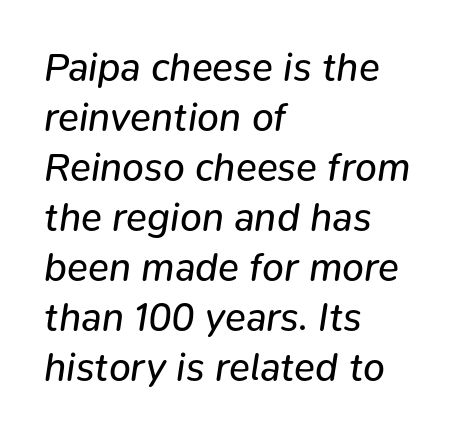
Q: Is the text bold? A: No.
Q: Is the text italic (slanted)? A: Yes, it leans right by about 9 degrees.
Q: Is the text underlined? A: No.
Q: How is the paragraph aligned? A: Left-aligned.
Q: Is the spacing between letters normal or unusually wide? A: Normal.
Q: Is the spacing between lines tight, normal or loose? A: Normal.
Q: Width (condensed, normal, or wide)? A: Normal.
Q: Stroke contrast? A: Low.
Q: x-height? A: Medium.
Q: Monospaced? A: No.
